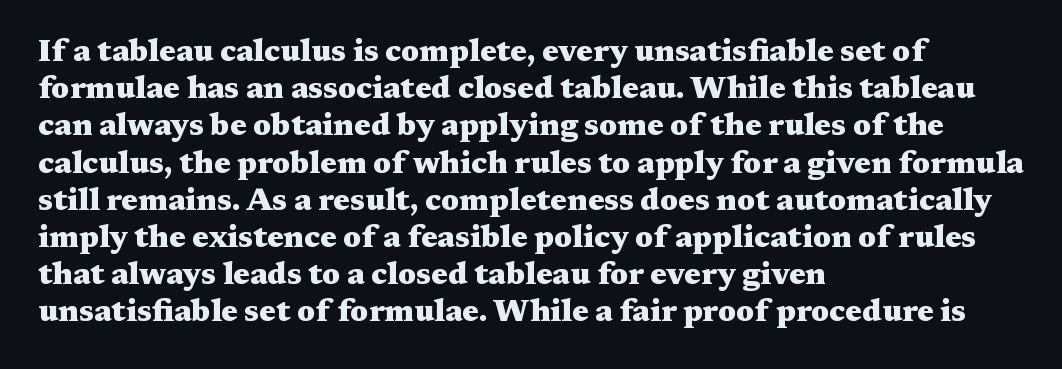
Letters rest on an invisible, unmarked baseline. A typesetter would mark this as roman, not italic. These lines are rendered in a variable-pitch font. Is the type bold? Yes — the strokes are clearly thick and heavy.
